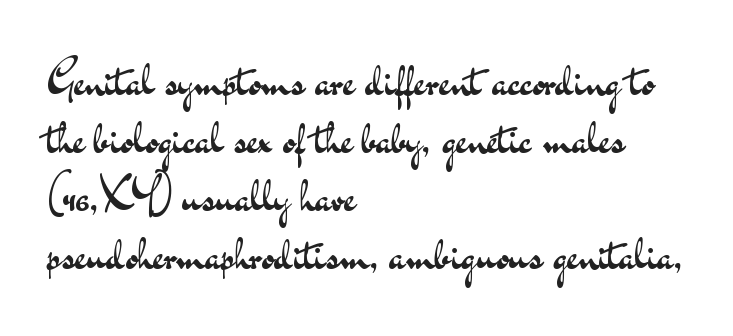
{"serif": "no", "bold": "no", "weight": "regular", "width": "wide", "stroke_contrast": "medium", "x_height": "small", "monospaced": "no", "underline": "no", "align": "left", "line_spacing": "normal", "line_spacing_ratio": 1.29, "letter_spacing": "normal", "letter_spacing_em": 0.0, "glyph_px": 45}
